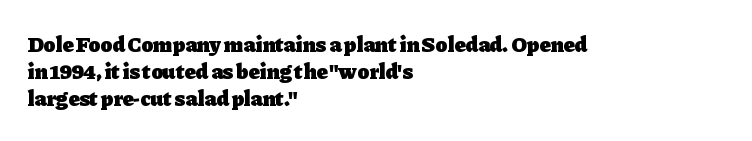
The image shows 22 px bold type, upright; set left-aligned, line spacing 1.23x, normal letter spacing, not underlined.
